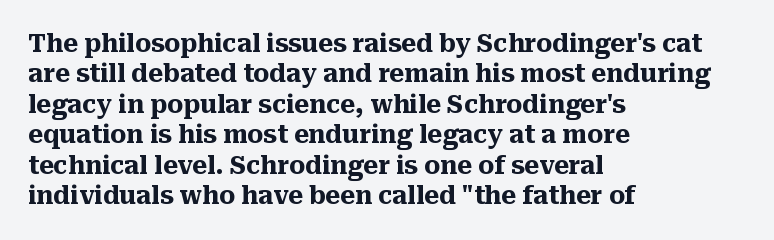
The image shows 25 px bold type, upright; set left-aligned, line spacing 1.22x, normal letter spacing, not underlined.
